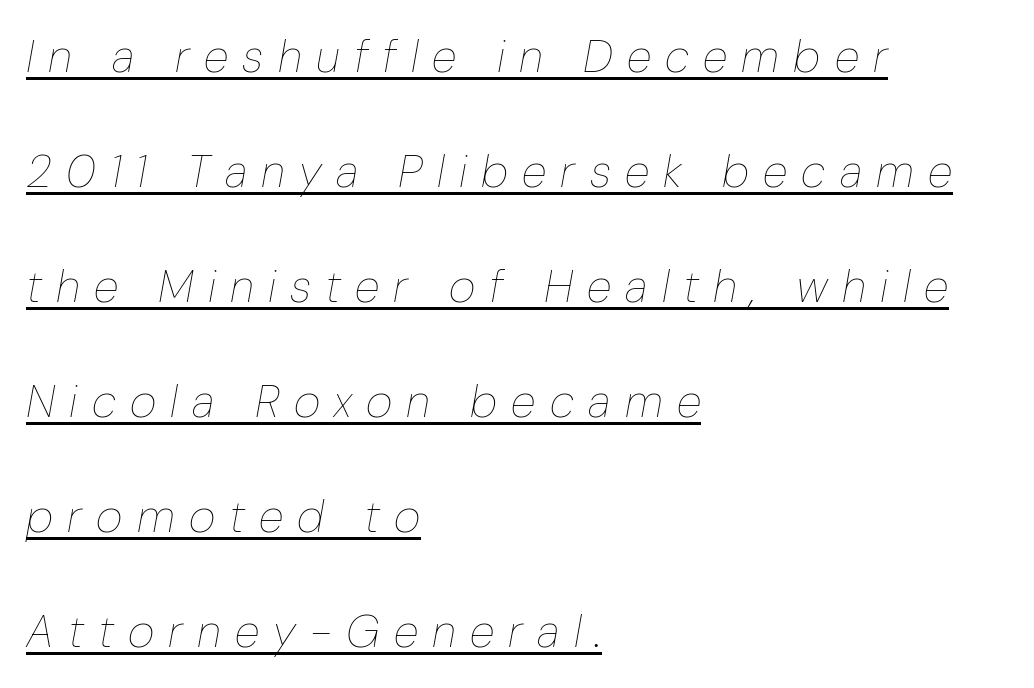
Each new line begins a long way beneath the previous one. Compared with a centered layout, this one pins lines to the left instead. The typography opts for an oblique posture over an upright one. On a weight scale, this lands at 450 or below. Think of a printed novel: that variable character pitch is what you see here. A baseline rule has been typeset under these characters.
